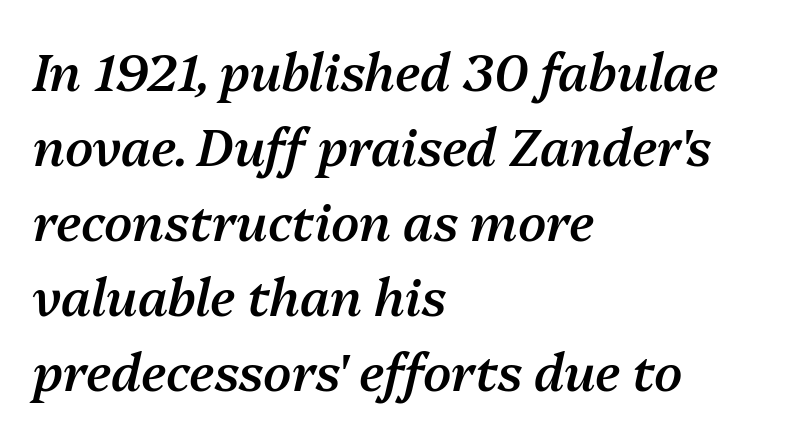
{"italic": "yes", "lean": "right", "slant_degrees": 13, "bold": "semi", "weight": "semibold", "width": "normal", "stroke_contrast": "medium", "x_height": "medium", "monospaced": "no", "underline": "no", "align": "left", "line_spacing": "normal", "line_spacing_ratio": 1.47, "letter_spacing": "normal", "letter_spacing_em": 0.0, "glyph_px": 51}
